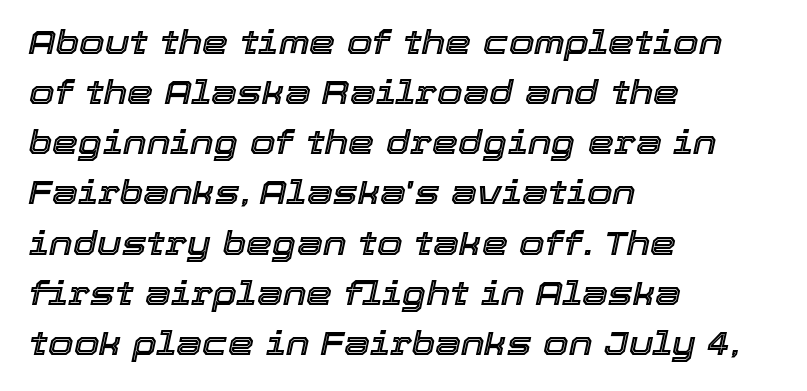
{"italic": "yes", "lean": "right", "slant_degrees": 12, "width": "normal", "x_height": "medium", "monospaced": "no", "underline": "no", "align": "left", "line_spacing": "normal", "line_spacing_ratio": 1.52, "letter_spacing": "normal", "letter_spacing_em": 0.0, "glyph_px": 33}
